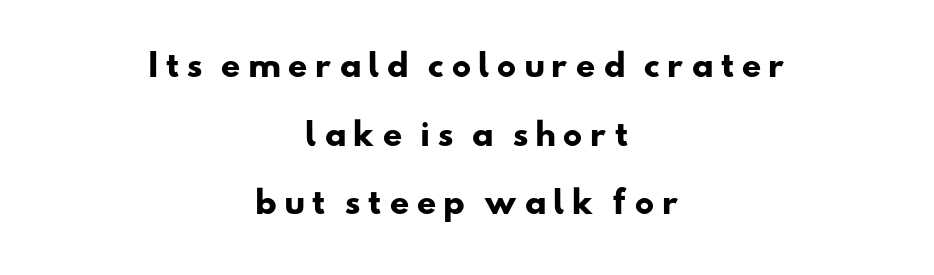
What weight is shown? A full bold with thick strokes. Letterform terminals end flat and unadorned throughout the passage. Letters rest on an invisible, unmarked baseline. The designer dialed line spacing up above the default.
